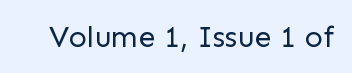
{"serif": "no", "italic": "no", "bold": "no", "weight": "regular", "width": "normal", "stroke_contrast": "low", "x_height": "medium", "monospaced": "no", "underline": "no", "letter_spacing": "normal", "letter_spacing_em": 0.0, "glyph_px": 30}
